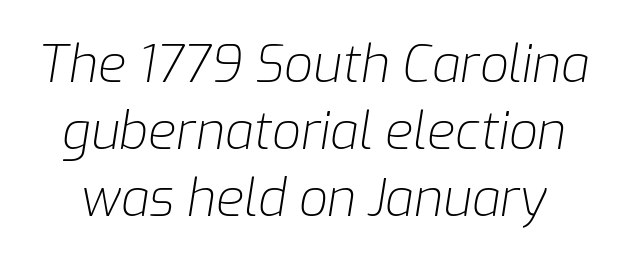
Q: Is the text bold? A: No.
Q: Is the text italic (slanted)? A: Yes, it leans right by about 9 degrees.
Q: Is the text underlined? A: No.
Q: Is the spacing between letters normal or unusually wide? A: Normal.
Q: Is the spacing between lines tight, normal or loose? A: Normal.
Q: Width (condensed, normal, or wide)? A: Normal.
Q: Stroke contrast? A: Low.
Q: x-height? A: Medium.
Q: Monospaced? A: No.
